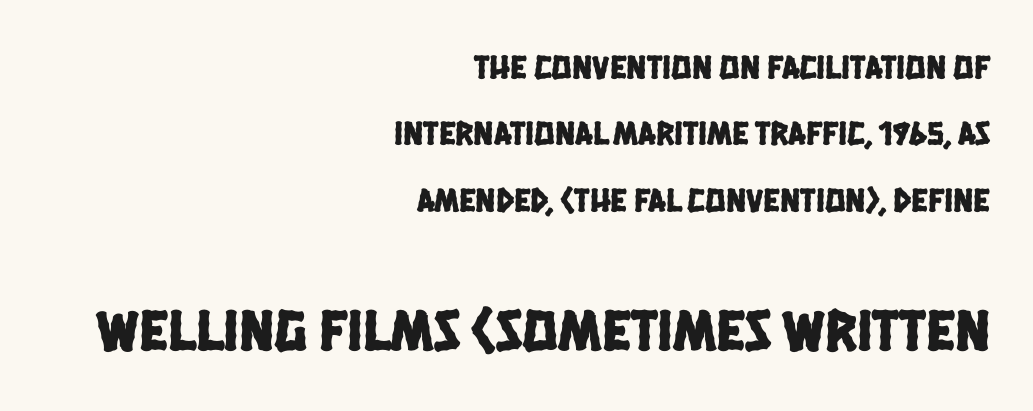
The image shows 59 px condensed sans-serif type; set right-aligned, loose line spacing (1.95x), normal letter spacing, not underlined; the second (bottom) block is 1.74x larger; low stroke contrast and a large x-height.
